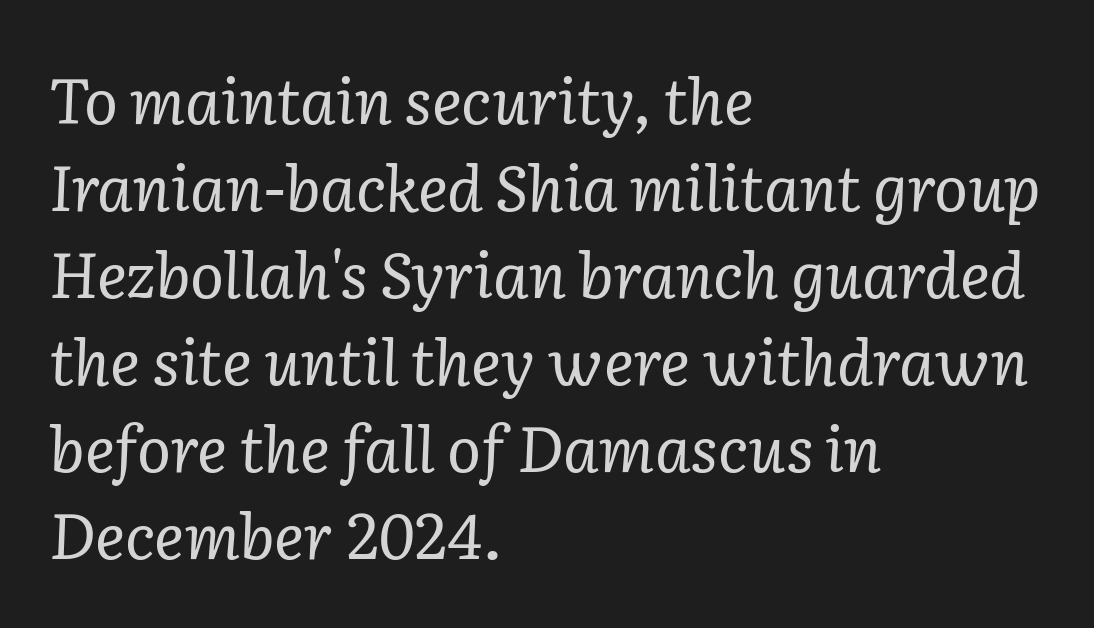
The image shows 63 px regular-weight serif type, italic (leaning right); set left-aligned, normal line spacing (1.38x), normal letter spacing, not underlined; low stroke contrast and a medium x-height.
